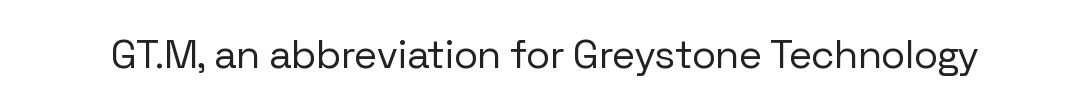
Q: Is the text bold? A: No.
Q: Is the text italic (slanted)? A: No, it is upright.
Q: Is the typeface a serif or a sans-serif typeface? A: Sans-serif.
Q: Is the text underlined? A: No.
Q: Is the spacing between letters normal or unusually wide? A: Normal.
Q: Width (condensed, normal, or wide)? A: Normal.
Q: Stroke contrast? A: Low.
Q: x-height? A: Medium.
Q: Monospaced? A: No.
